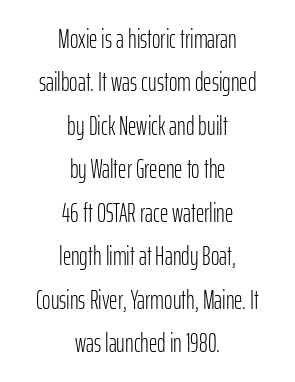
A typesetter would call this zero additional tracking. Posture: upright roman. No word sits above an underline. Layout note: lines centered. Think standard paragraph weight, or any step lighter than that. Regular leading.
